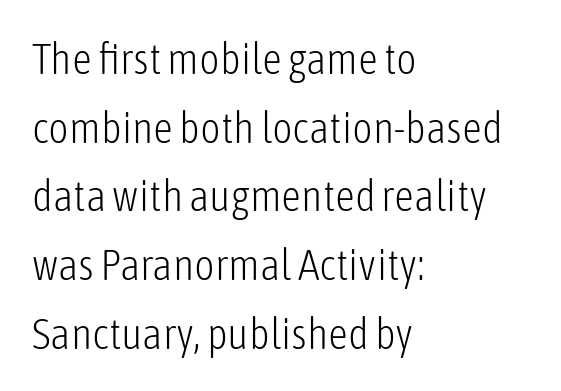
The image shows 44 px light, condensed sans-serif type, upright; set left-aligned, normal line spacing (1.56x), normal letter spacing, not underlined; low stroke contrast and a medium x-height.
